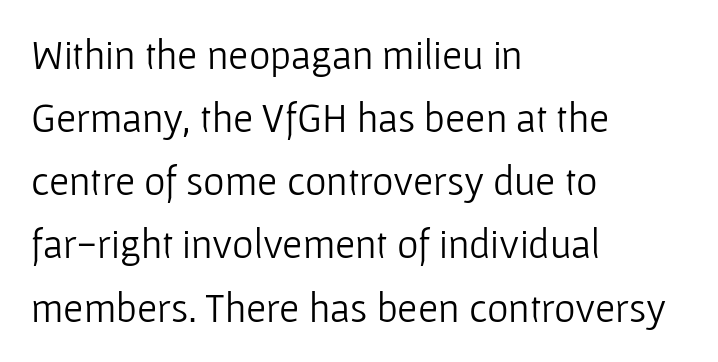
Q: Is the text bold? A: No.
Q: Is the text italic (slanted)? A: No, it is upright.
Q: Is the typeface a serif or a sans-serif typeface? A: Sans-serif.
Q: Is the text underlined? A: No.
Q: How is the paragraph aligned? A: Left-aligned.
Q: Is the spacing between letters normal or unusually wide? A: Normal.
Q: Is the spacing between lines tight, normal or loose? A: Normal.
Q: Width (condensed, normal, or wide)? A: Normal.
Q: Stroke contrast? A: Low.
Q: x-height? A: Medium.
Q: Monospaced? A: No.
